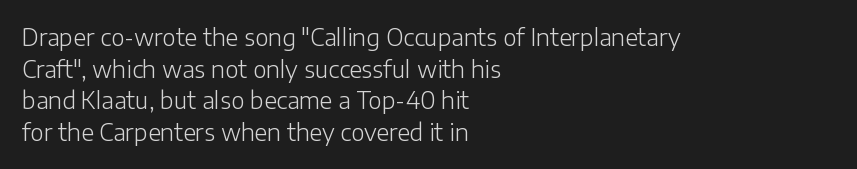
The strokes are not fattened; the text isn't bold. Beneath every word, the page is bare. Every row of glyphs begins at an identical x-position on the left. In terms of posture, this sample is upright.
